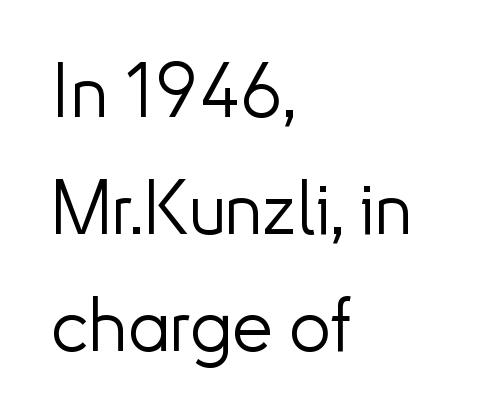
Q: Is the text bold? A: No.
Q: Is the text italic (slanted)? A: No, it is upright.
Q: Is the typeface a serif or a sans-serif typeface? A: Sans-serif.
Q: Is the text underlined? A: No.
Q: How is the paragraph aligned? A: Left-aligned.
Q: Is the spacing between letters normal or unusually wide? A: Normal.
Q: Is the spacing between lines tight, normal or loose? A: Normal.
Q: Width (condensed, normal, or wide)? A: Normal.
Q: Stroke contrast? A: Low.
Q: x-height? A: Small.
Q: Monospaced? A: No.
